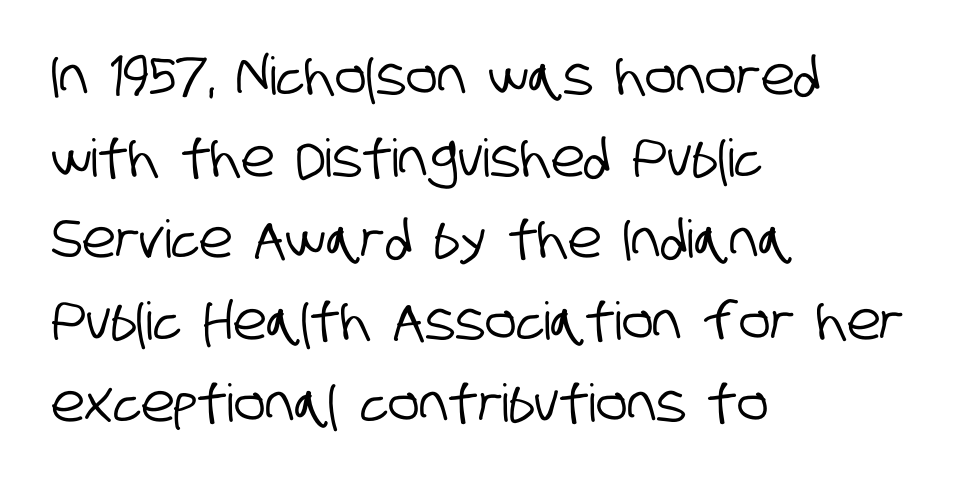
Regarding serifs, this sample does without them. Glyph-to-glyph distance matches everyday printed text. Rows of type keep a routine distance in the vertical direction. Just letters on the line, the space beneath them empty.
